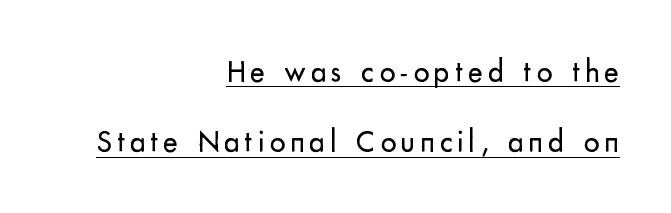
Do the letters lean? They stand straight. The compositor pushed each line to the right boundary. I'd call this a sans setting — the letters go barefoot. This reads as an unemphasized weight, regular at the heaviest.
